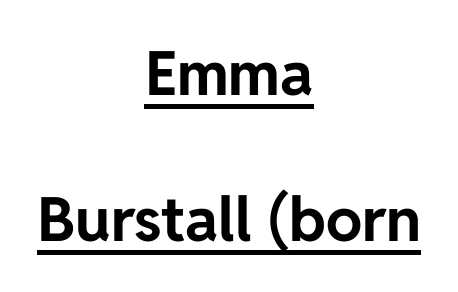
{"serif": "no", "italic": "no", "bold": "yes", "weight": "bold", "width": "normal", "stroke_contrast": "low", "x_height": "medium", "monospaced": "no", "underline": "yes", "align": "center", "line_spacing": "loose", "line_spacing_ratio": 2.39, "letter_spacing": "normal", "letter_spacing_em": 0.0, "glyph_px": 61}
